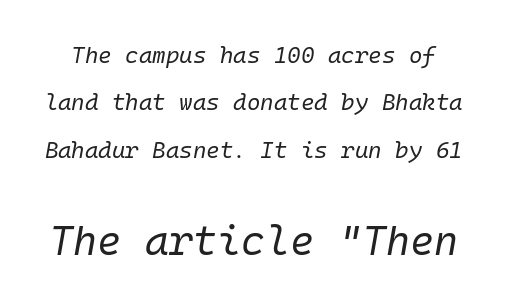
Posture: slanted. The vertical gap from one line to the next is large. The later block is typeset at a bigger size than the earlier block. The letterforms sit at book weight or below. Honestly, there is no underline to notice here at all. The letterforms sit shoulder to shoulder at normal distance.
